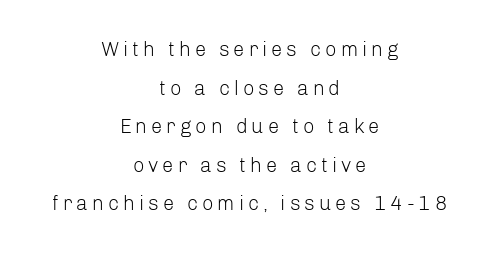
The image shows 20 px text type, upright; set centered, loose line spacing (1.93x), unusually wide letter spacing (+0.2 em), not underlined.
